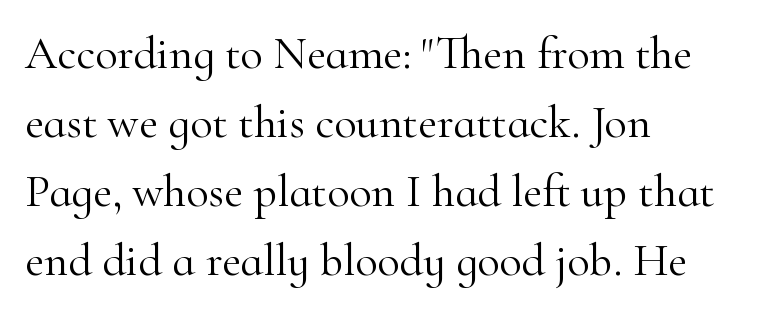
The image shows 46 px light serif type, upright; set left-aligned, normal line spacing (1.5x), normal letter spacing, not underlined; high stroke contrast and a small x-height.
